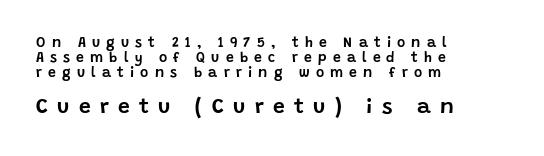
The image shows 21 px text type, upright; set left-aligned, tight line spacing (1.06x), unusually wide letter spacing (+0.44 em), not underlined; the second (bottom) block is 1.5x larger.
